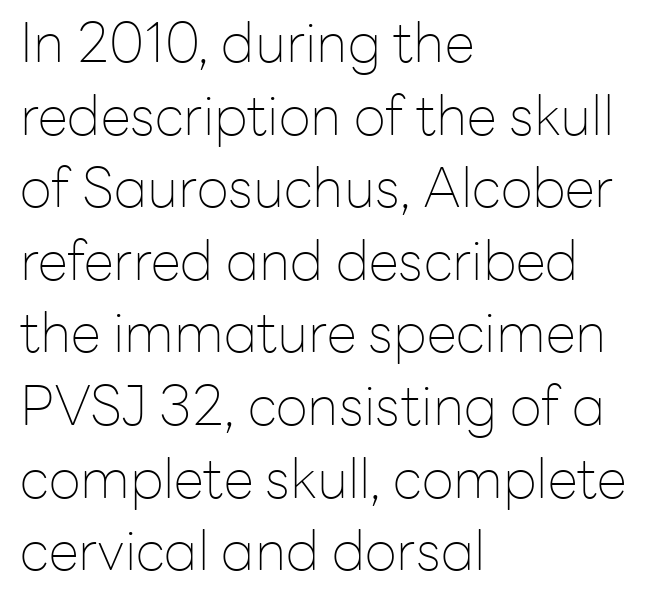
The image shows 55 px thin sans-serif type, upright; set left-aligned, normal line spacing (1.32x), normal letter spacing, not underlined; low stroke contrast and a medium x-height.
